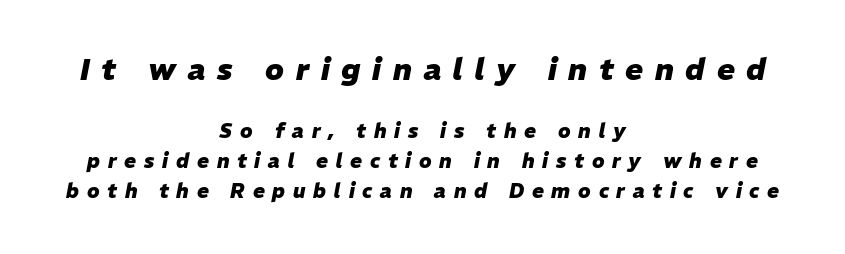
Q: Is the text bold? A: Yes.
Q: Is the text italic (slanted)? A: Yes, it leans right by about 11 degrees.
Q: Is the text underlined? A: No.
Q: How is the paragraph aligned? A: Centered.
Q: Is the spacing between letters normal or unusually wide? A: Unusually wide.
Q: Is the spacing between lines tight, normal or loose? A: Normal.
Q: Which block of text is set in a larger size, the first (top) or the second (bottom)? A: The first (top) one.
Q: Width (condensed, normal, or wide)? A: Normal.
Q: Stroke contrast? A: Low.
Q: x-height? A: Medium.
Q: Monospaced? A: No.
